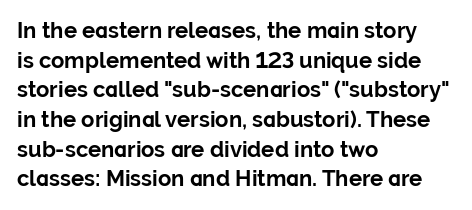
Caption: standard tracking, unaltered. Bold? Absolutely — the strokes are thick and heavy. Where is the straight margin? On the left. The line-height multiplier appears to be the usual default. Underlining? Definitely not there. Upright lettering throughout.
